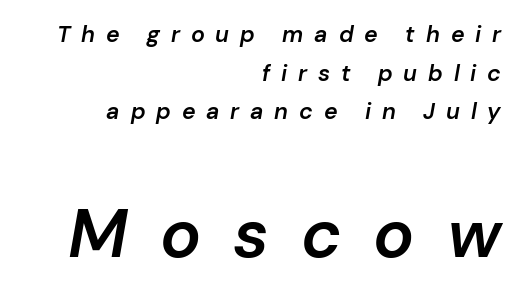
Q: Is the text bold? A: Semi-bold.
Q: Is the text italic (slanted)? A: Yes, it leans right by about 10 degrees.
Q: Is the text underlined? A: No.
Q: How is the paragraph aligned? A: Right-aligned.
Q: Is the spacing between letters normal or unusually wide? A: Unusually wide.
Q: Is the spacing between lines tight, normal or loose? A: Normal.
Q: Which block of text is set in a larger size, the first (top) or the second (bottom)? A: The second (bottom) one.
Q: Width (condensed, normal, or wide)? A: Normal.
Q: Stroke contrast? A: Low.
Q: x-height? A: Medium.
Q: Monospaced? A: No.
